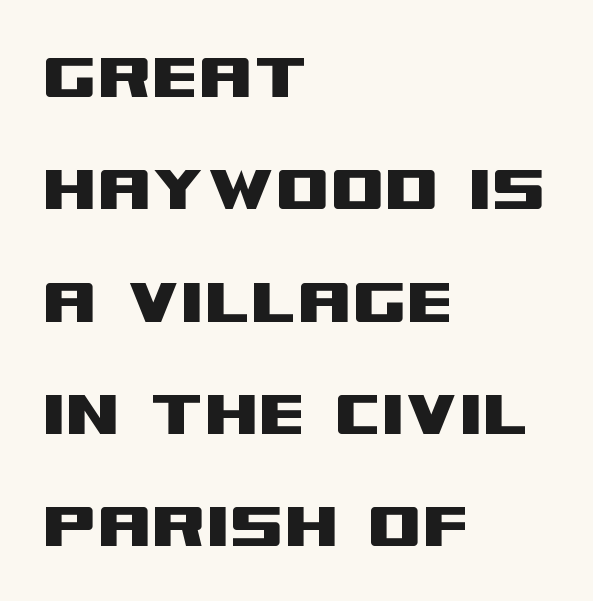
The image shows 78 px wide sans-serif type, upright; set left-aligned, normal line spacing (1.44x), normal letter spacing, not underlined; medium stroke contrast and a large x-height.
